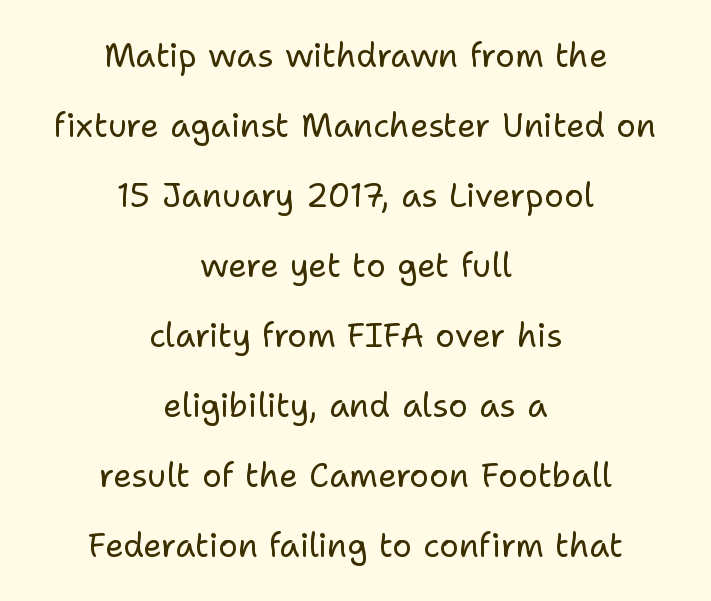
A typesetter would call this zero additional tracking. When letters stand straight like this, we call the style roman or upright. Successive baselines arrive slowly, with a big drop between each. Beneath every word, the page is bare. Is the type heavy? It reads as light-to-regular instead.
